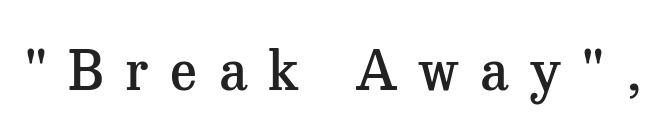
The image shows 55 px semibold serif type, upright; set unusually wide letter spacing (+0.39 em), not underlined; medium stroke contrast and a medium x-height.
